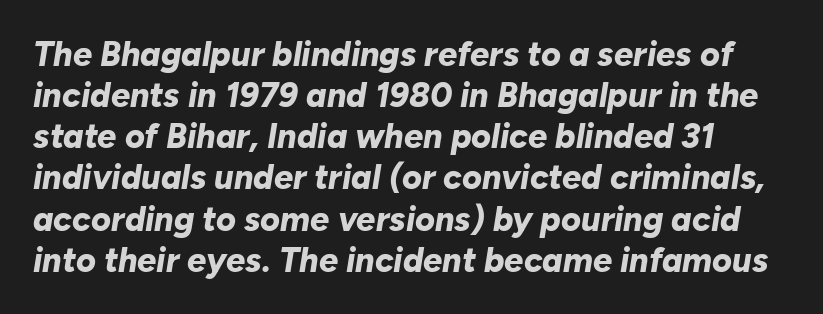
{"italic": "yes", "lean": "right", "slant_degrees": 10, "bold": "yes", "weight": "bold", "width": "normal", "stroke_contrast": "low", "x_height": "medium", "monospaced": "no", "underline": "no", "line_spacing_ratio": 1.21, "letter_spacing": "normal", "letter_spacing_em": 0.0, "glyph_px": 34}
